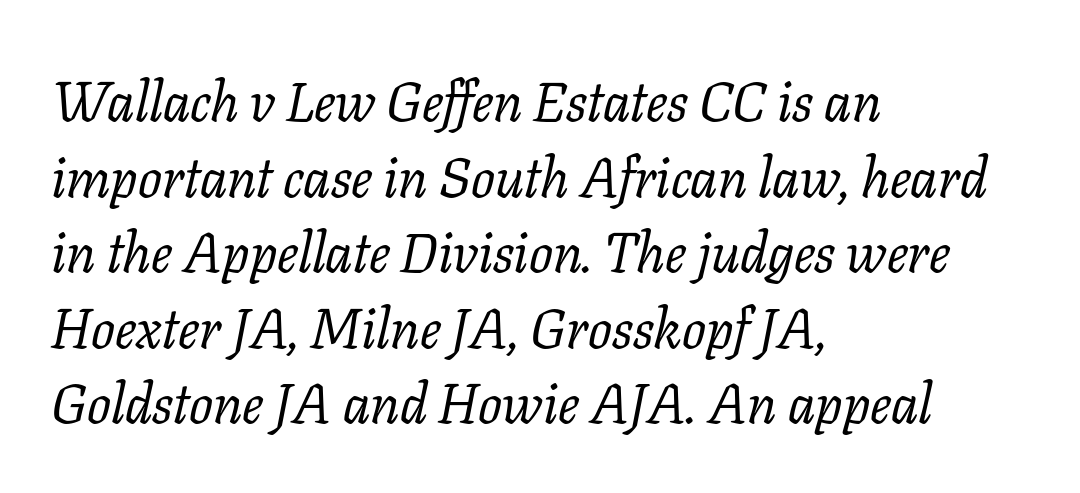
What kind of face is this? One with serifs. No extra tracking has been applied to these lines. The strip under each line holds only bare page. The passage is arranged the way most books set body copy — flush left. The specimen reads as italic at a glance. Varying glyph widths throughout — classic text-font behaviour.
